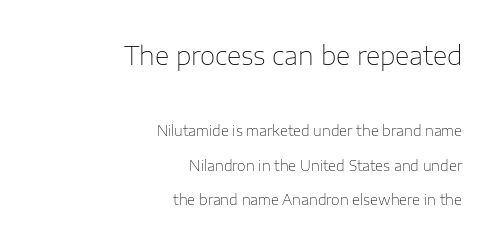
The image shows 25 px text type, upright; set right-aligned, loose line spacing (2.48x), normal letter spacing, not underlined; the first (top) block is 1.79x larger.
